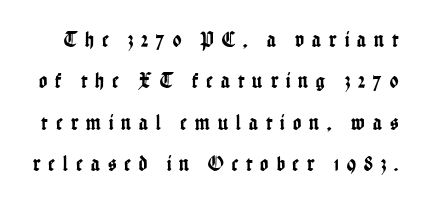
The image shows 22 px text type, upright; set line spacing 1.88x, unusually wide letter spacing (+0.37 em), not underlined.
